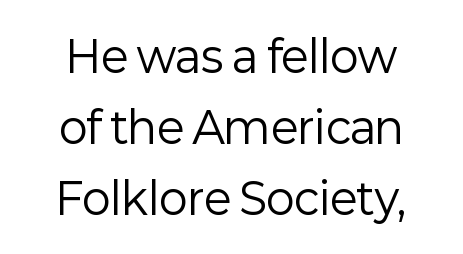
{"serif": "no", "italic": "no", "bold": "no", "weight": "regular", "width": "normal", "stroke_contrast": "low", "x_height": "medium", "monospaced": "no", "underline": "no", "line_spacing": "normal", "line_spacing_ratio": 1.65, "letter_spacing": "normal", "letter_spacing_em": 0.0, "glyph_px": 43}
